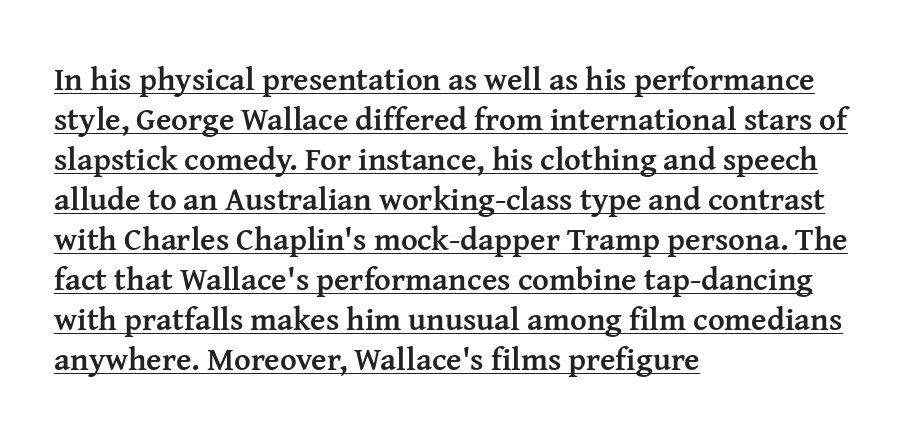
{"serif": "yes", "italic": "no", "bold": "yes", "weight": "semibold", "width": "normal", "stroke_contrast": "medium", "x_height": "medium", "monospaced": "no", "underline": "yes", "align": "left", "line_spacing": "normal", "line_spacing_ratio": 1.25, "letter_spacing": "normal", "letter_spacing_em": 0.0, "glyph_px": 32}
